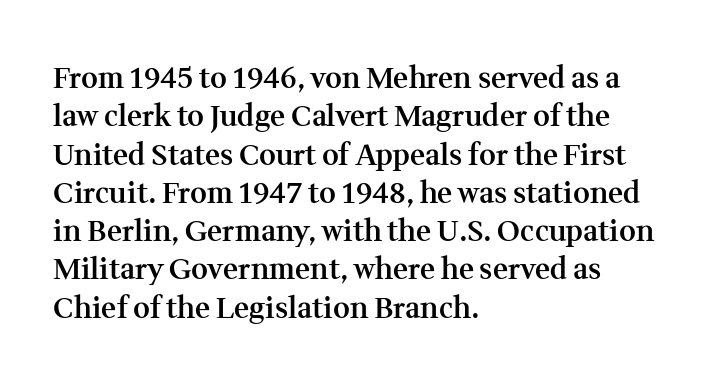
Q: Is the text bold? A: Semi-bold.
Q: Is the text italic (slanted)? A: No, it is upright.
Q: Is the typeface a serif or a sans-serif typeface? A: Serif.
Q: Is the text underlined? A: No.
Q: How is the paragraph aligned? A: Left-aligned.
Q: Is the spacing between letters normal or unusually wide? A: Normal.
Q: Is the spacing between lines tight, normal or loose? A: Normal.
Q: Width (condensed, normal, or wide)? A: Normal.
Q: Stroke contrast? A: Medium.
Q: x-height? A: Medium.
Q: Monospaced? A: No.
